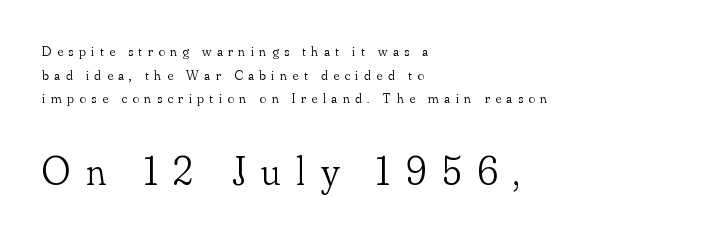
Every character sits straight up, as roman type does. The leading is moderate, giving the passage an even texture. The weight would be labelled regular, book, light, or lighter still. A typesetter would call this heavily tracked-out type. Line beginnings align vertically; line endings do not.
